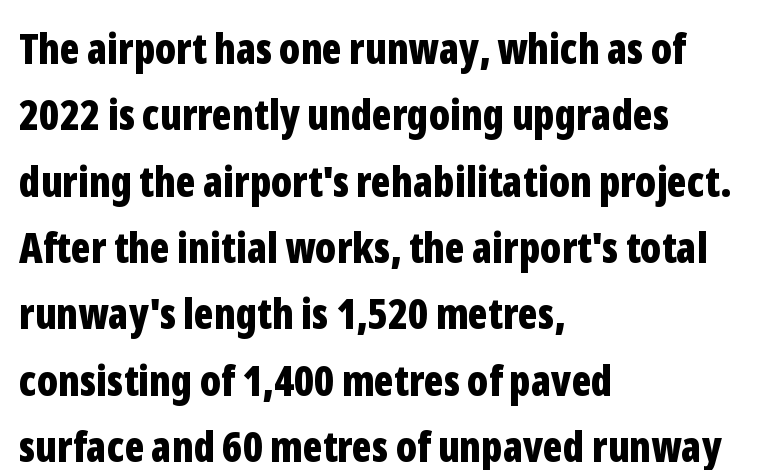
Q: Is the text bold? A: Yes.
Q: Is the text italic (slanted)? A: No, it is upright.
Q: Is the typeface a serif or a sans-serif typeface? A: Sans-serif.
Q: Is the text underlined? A: No.
Q: How is the paragraph aligned? A: Left-aligned.
Q: Is the spacing between letters normal or unusually wide? A: Normal.
Q: Is the spacing between lines tight, normal or loose? A: Normal.
Q: Width (condensed, normal, or wide)? A: Condensed.
Q: Stroke contrast? A: Low.
Q: x-height? A: Medium.
Q: Monospaced? A: No.
